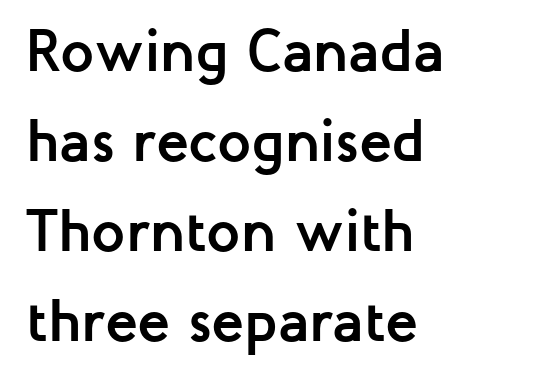
{"serif": "no", "italic": "no", "bold": "yes", "weight": "semibold", "width": "normal", "stroke_contrast": "low", "x_height": "medium", "monospaced": "no", "underline": "no", "align": "left", "line_spacing": "normal", "line_spacing_ratio": 1.5, "letter_spacing": "normal", "letter_spacing_em": 0.0, "glyph_px": 60}
